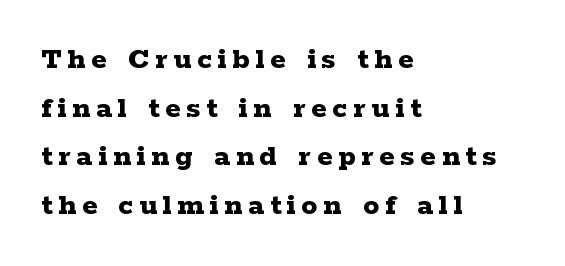
The face used here has the dense, thick strokes of a bold. Here the designer chose a conventional face with non-uniform glyph widths. Casual observation: everything's shoved over to the left. Posture: straight, roman, zero tilt. Is this a sans? No — the strokes have serifs. Summary of vertical rhythm: regular, with standard interline spacing.
